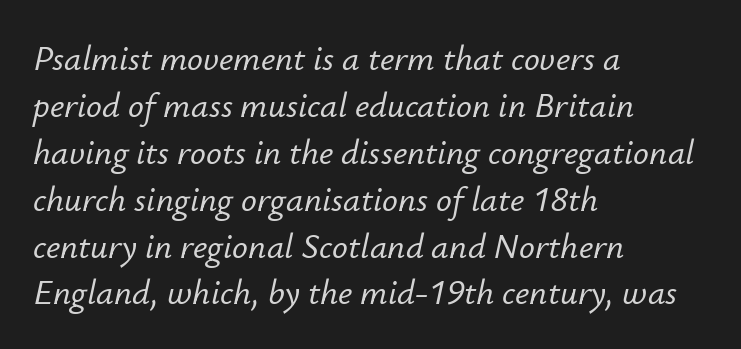
Q: Is the text italic (slanted)? A: Yes, it leans right by about 12 degrees.
Q: Is the text underlined? A: No.
Q: How is the paragraph aligned? A: Left-aligned.
Q: Is the spacing between letters normal or unusually wide? A: Normal.
Q: Is the spacing between lines tight, normal or loose? A: Normal.
Q: Width (condensed, normal, or wide)? A: Normal.
Q: Stroke contrast? A: Low.
Q: x-height? A: Small.
Q: Monospaced? A: No.
